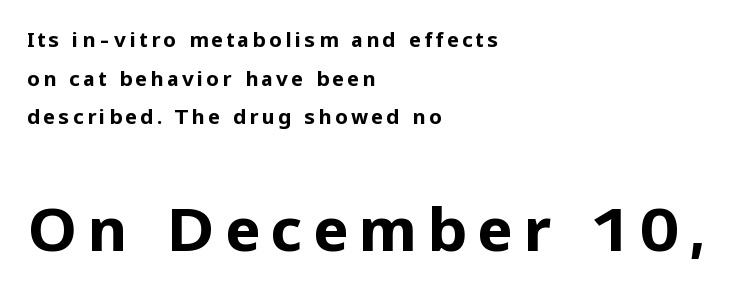
Q: Is the text bold? A: Yes.
Q: Is the text italic (slanted)? A: No, it is upright.
Q: Is the typeface a serif or a sans-serif typeface? A: Sans-serif.
Q: Is the text underlined? A: No.
Q: How is the paragraph aligned? A: Left-aligned.
Q: Is the spacing between lines tight, normal or loose? A: Loose.
Q: Which block of text is set in a larger size, the first (top) or the second (bottom)? A: The second (bottom) one.
Q: Width (condensed, normal, or wide)? A: Normal.
Q: Stroke contrast? A: Low.
Q: x-height? A: Medium.
Q: Monospaced? A: No.
